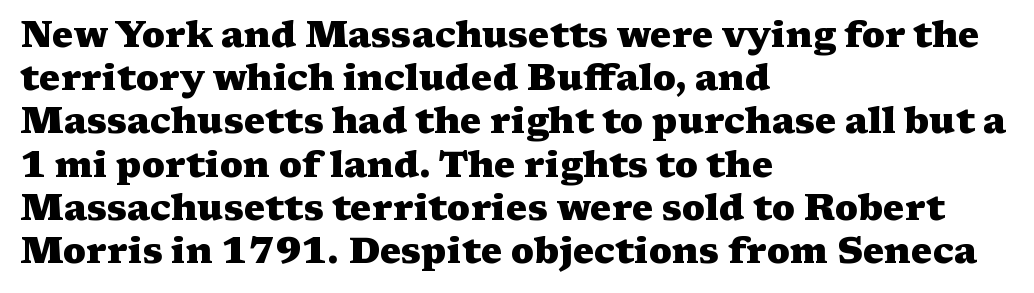
{"serif": "yes", "italic": "no", "bold": "yes", "weight": "heavy", "width": "wide", "stroke_contrast": "medium", "x_height": "medium", "monospaced": "no", "underline": "no", "align": "left", "line_spacing_ratio": 1.2, "letter_spacing": "normal", "letter_spacing_em": 0.0, "glyph_px": 36}
